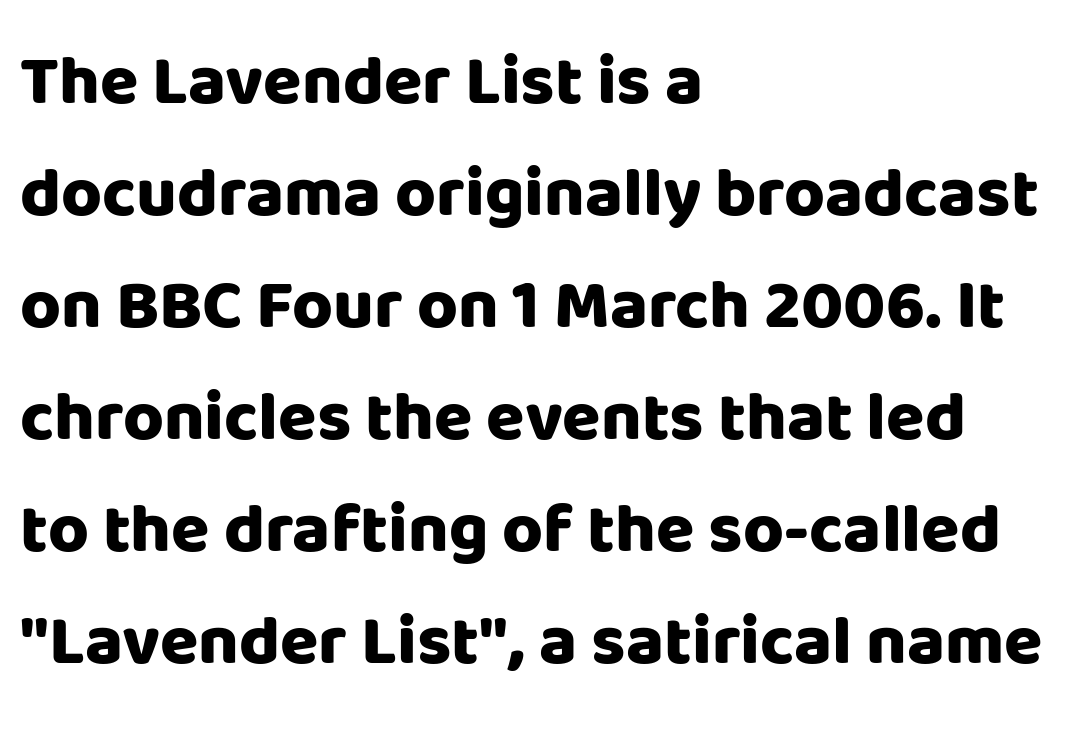
The image shows 70 px heavy sans-serif type, upright; set left-aligned, normal line spacing (1.6x), normal letter spacing, not underlined; low stroke contrast and a large x-height.
